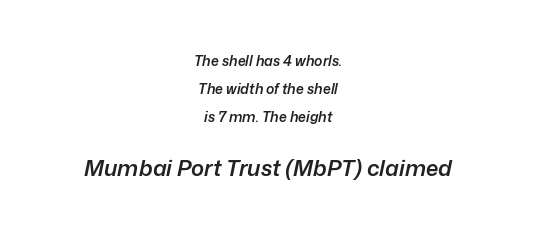
The image shows 22 px text type, italic (leaning right); set centered, loose line spacing (2.01x), normal letter spacing, not underlined; the second (bottom) block is 1.57x larger.
